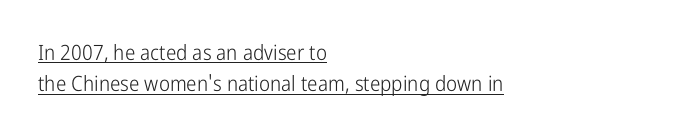
Q: Is the text bold? A: No.
Q: Is the text italic (slanted)? A: No, it is upright.
Q: Is the text underlined? A: Yes.
Q: How is the paragraph aligned? A: Left-aligned.
Q: Is the spacing between letters normal or unusually wide? A: Normal.
Q: Is the spacing between lines tight, normal or loose? A: Normal.
